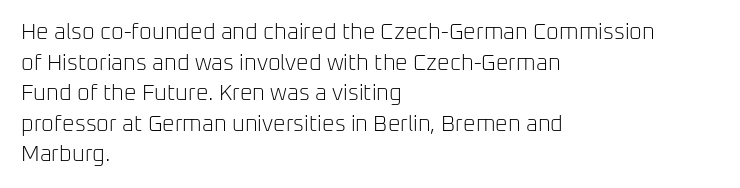
{"italic": "no", "bold": "no", "underline": "no", "align": "left", "line_spacing": "normal", "line_spacing_ratio": 1.39, "letter_spacing": "normal", "letter_spacing_em": 0.0, "glyph_px": 22}
